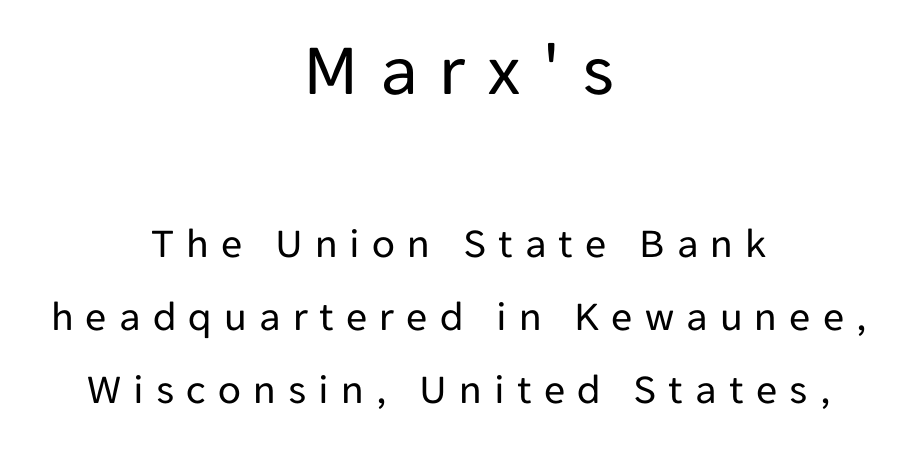
Q: Is the text bold? A: No.
Q: Is the text italic (slanted)? A: No, it is upright.
Q: Is the typeface a serif or a sans-serif typeface? A: Sans-serif.
Q: Is the text underlined? A: No.
Q: How is the paragraph aligned? A: Centered.
Q: Is the spacing between letters normal or unusually wide? A: Unusually wide.
Q: Which block of text is set in a larger size, the first (top) or the second (bottom)? A: The first (top) one.
Q: Width (condensed, normal, or wide)? A: Normal.
Q: Stroke contrast? A: Low.
Q: x-height? A: Medium.
Q: Monospaced? A: No.
